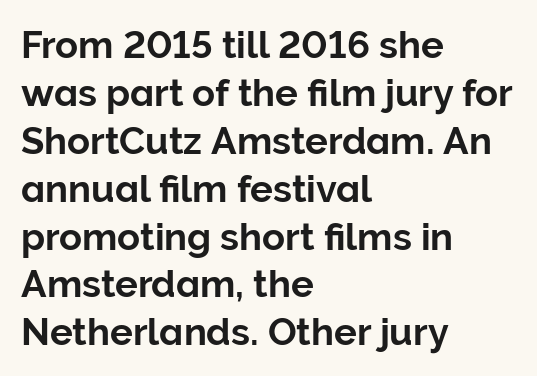
The image shows 38 px sans-serif type, upright; set left-aligned, normal line spacing (1.26x), normal letter spacing, not underlined; low stroke contrast and a medium x-height.
